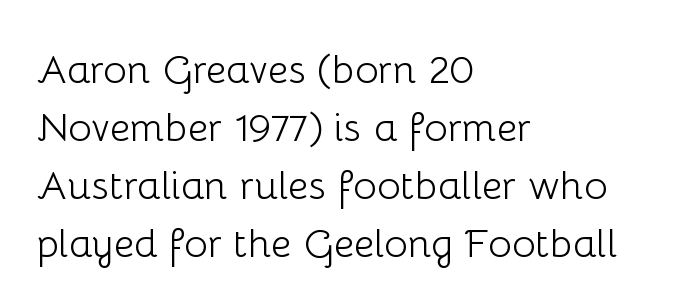
The image shows 40 px light sans-serif type, upright; set left-aligned, normal line spacing (1.45x), normal letter spacing, not underlined; low stroke contrast and a medium x-height.
